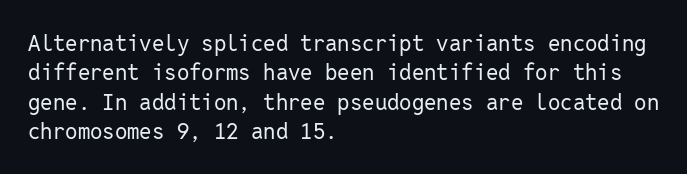
Caption: face not bold, strokes unweighted. Whoever set this chose a conventional vertical rhythm. This sample uses plain, unmodified letter spacing. The lettering stays uniformly vertical, giving the passage a roman look. Rule under the text: the space is simply empty.
